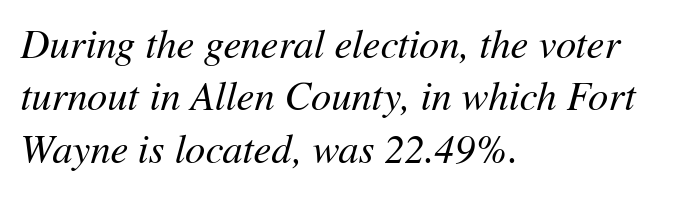
{"italic": "yes", "lean": "right", "slant_degrees": 11, "bold": "no", "weight": "regular", "width": "normal", "stroke_contrast": "medium", "x_height": "medium", "monospaced": "no", "underline": "no", "align": "left", "line_spacing": "normal", "line_spacing_ratio": 1.31, "letter_spacing": "normal", "letter_spacing_em": 0.0, "glyph_px": 40}
